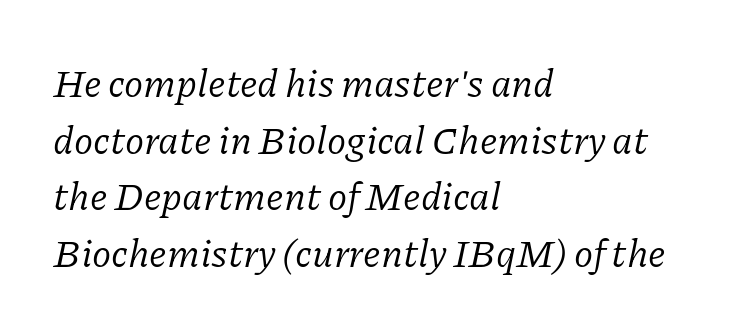
Note the varied advance widths — an 'i' is clearly narrower than an 'm'. A typesetter would mark this as italic. Compared with a typical body face, this is equally light or lighter still. Descenders hang freely into open space.
